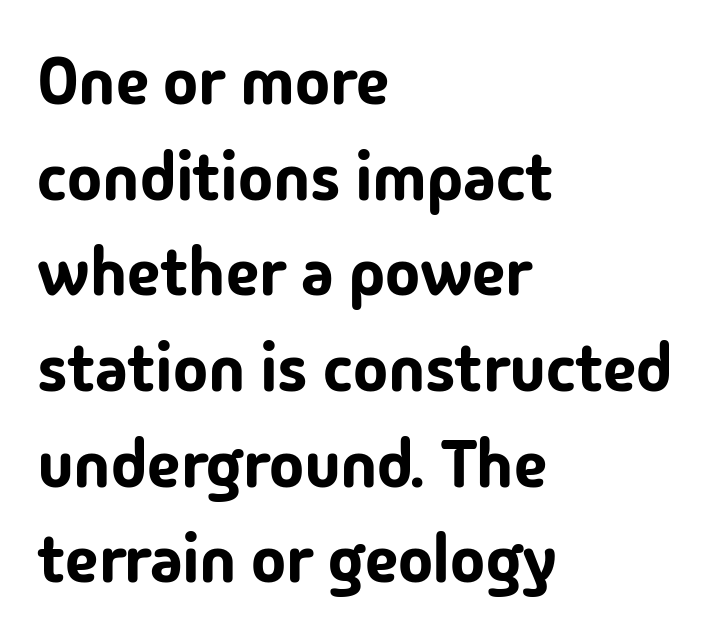
The image shows 66 px sans-serif type, upright; set left-aligned, normal line spacing (1.45x), normal letter spacing, not underlined; low stroke contrast and a medium x-height.
